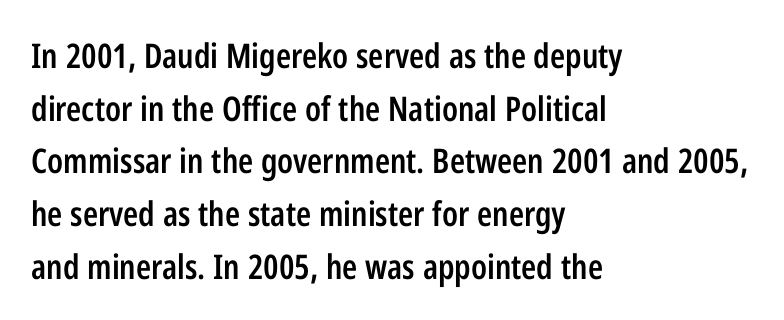
The image shows 34 px semibold, condensed sans-serif type, upright; set left-aligned, normal line spacing (1.55x), normal letter spacing, not underlined; low stroke contrast and a medium x-height.
